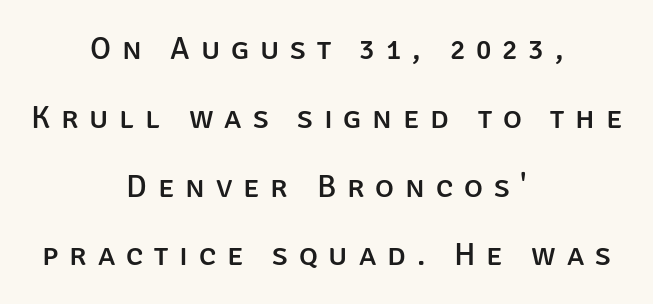
The lines in this sample share a center point and differ in where they start and stop. Any mark beneath the type? The region is blank. The lines are spread far apart with generous leading. Unlike italic type, these characters show no tilt at all.
